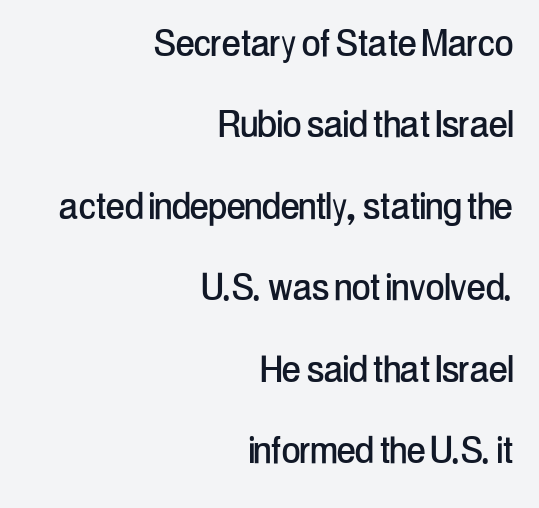
{"serif": "no", "italic": "no", "width": "condensed", "stroke_contrast": "low", "x_height": "medium", "monospaced": "no", "underline": "no", "align": "right", "line_spacing_ratio": 1.81, "letter_spacing": "normal", "letter_spacing_em": 0.0, "glyph_px": 45}
